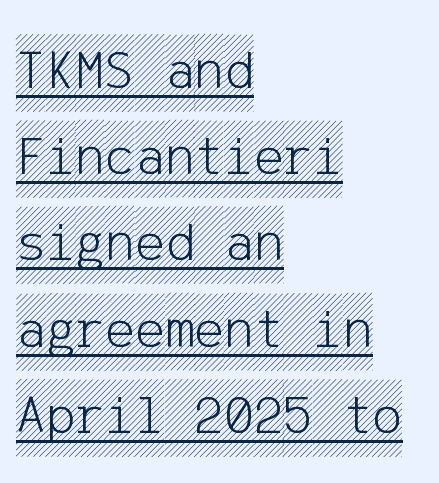
In terms of posture, this sample is upright. What stands out about the letter spacing? Nothing — it is the standard amount. In terms of leading, this rendering sits right in the middle. Compared with undecorated copy, this sample adds a rule below the words. The setting favours the left margin, as ordinary paragraphs usually do.
